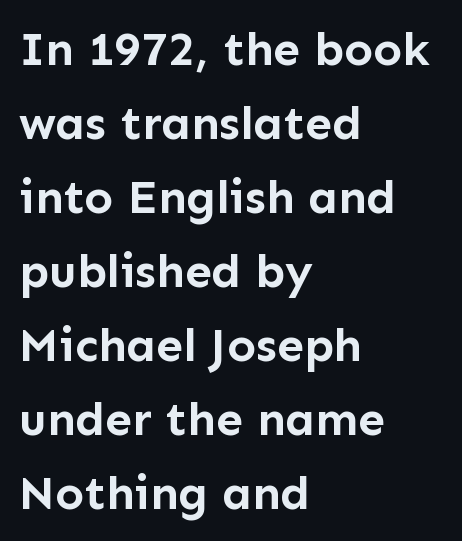
The image shows 48 px semibold sans-serif type, upright; set left-aligned, normal line spacing (1.54x), normal letter spacing, not underlined; low stroke contrast and a medium x-height.
